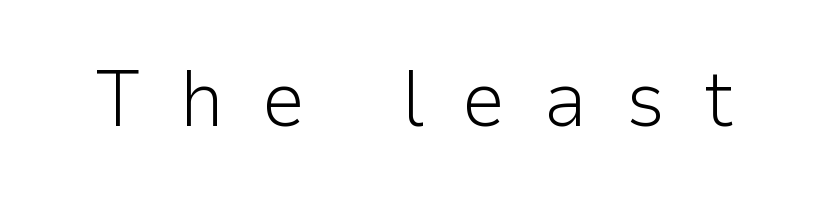
The image shows 79 px light sans-serif type, upright; set unusually wide letter spacing (+0.48 em), not underlined; low stroke contrast and a medium x-height.
